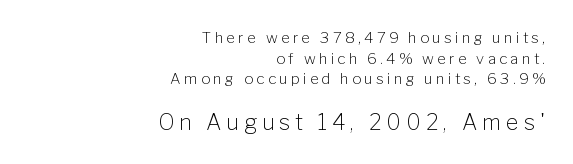
The letterforms stand isolated, each surrounded by extra space. Weight: in the light-to-regular range. Interline gaps are of average width in this sample. Type size steps up from the first block to the second. Line endings align vertically; line beginnings do not.
